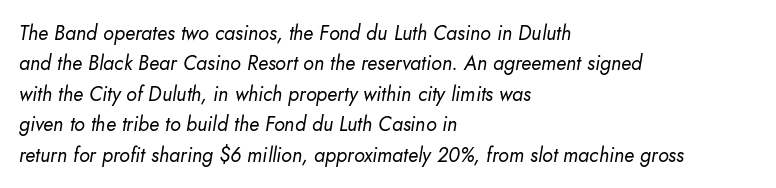
If you drew a ruler down the left edge, every line would touch it. Baseline-to-baseline distance is the conventional proportion of letter height. The type is set solid horizontally, with unmodified tracking. No heavy texture on the line: the type isn't bold. Quick note: underline off.
